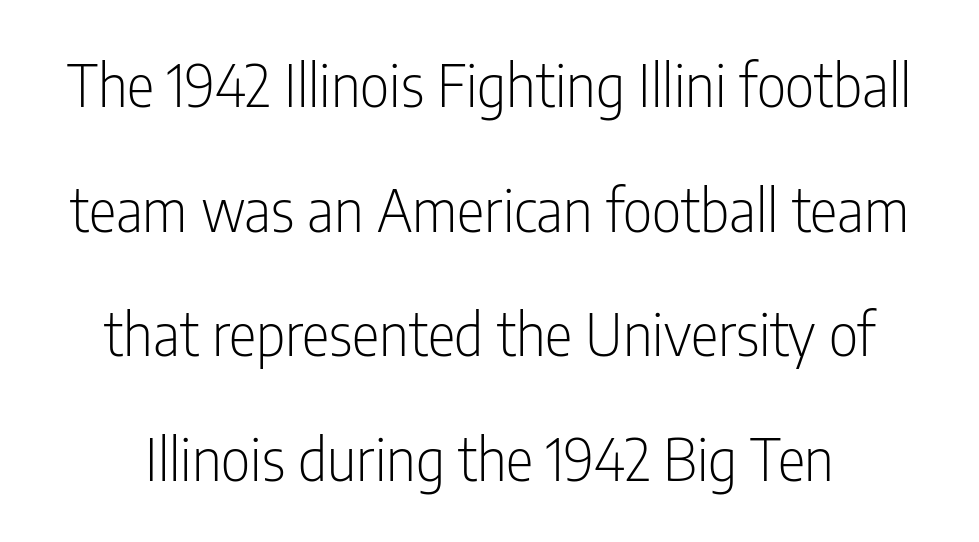
Q: Is the text bold? A: No.
Q: Is the text italic (slanted)? A: No, it is upright.
Q: Is the typeface a serif or a sans-serif typeface? A: Sans-serif.
Q: Is the text underlined? A: No.
Q: Is the spacing between letters normal or unusually wide? A: Normal.
Q: Is the spacing between lines tight, normal or loose? A: Loose.
Q: Width (condensed, normal, or wide)? A: Condensed.
Q: Stroke contrast? A: Low.
Q: x-height? A: Medium.
Q: Monospaced? A: No.
